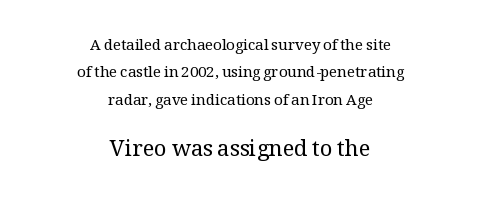
Bold? No — there's no thickening of the strokes. The axis of the letterforms is exactly vertical. Caption: multi-line text, centered on the measure. Decoration check: the copy has no underline.
